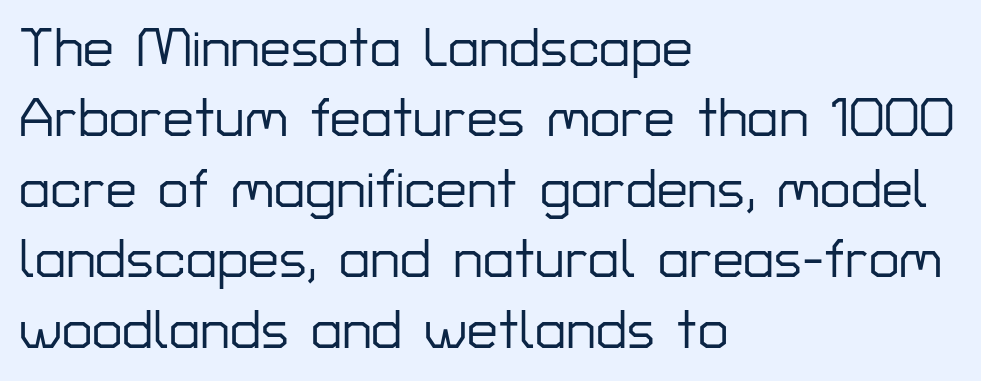
Casual observation: everything's shoved over to the left. Does the type have serifs? No, each stem ends abruptly. The baseline area is clear. Compared with typical body copy, the letter spacing here is the same. You could not count columns in this text — the font is proportionally spaced. Line spacing here is normal.
